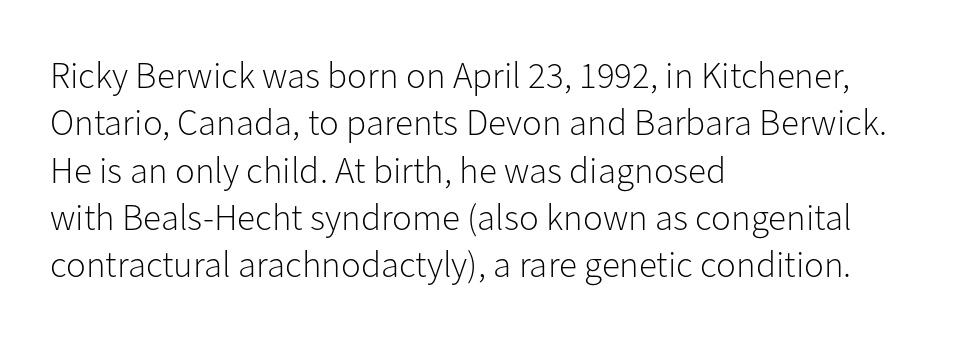
The image shows 37 px light sans-serif type, upright; set left-aligned, normal line spacing (1.28x), normal letter spacing, not underlined; low stroke contrast and a medium x-height.
